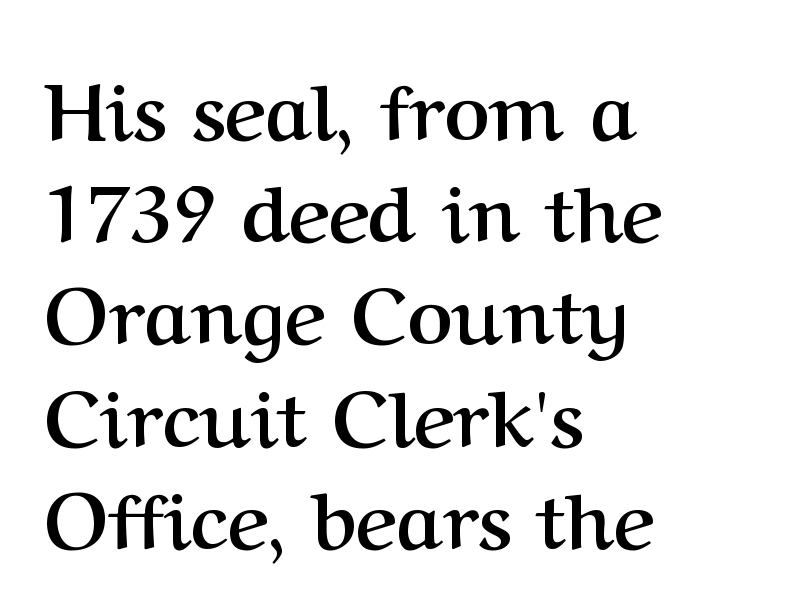
{"serif": "yes", "italic": "no", "bold": "yes", "weight": "semibold", "width": "normal", "stroke_contrast": "medium", "x_height": "medium", "monospaced": "no", "underline": "no", "align": "left", "line_spacing": "normal", "line_spacing_ratio": 1.31, "letter_spacing": "normal", "letter_spacing_em": 0.0, "glyph_px": 78}
